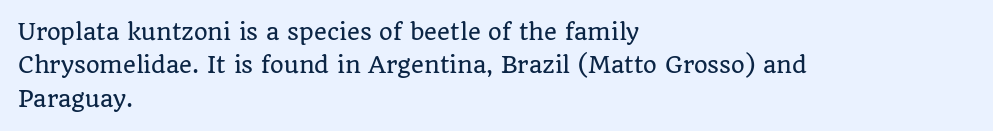
Regarding leading, the lines here are spaced in the standard way. The typography opts for an upright posture over an oblique one. Caption: multi-line text, flush left, ragged right. Nothing unusual about the tracking: characters are spaced as the font intends.
